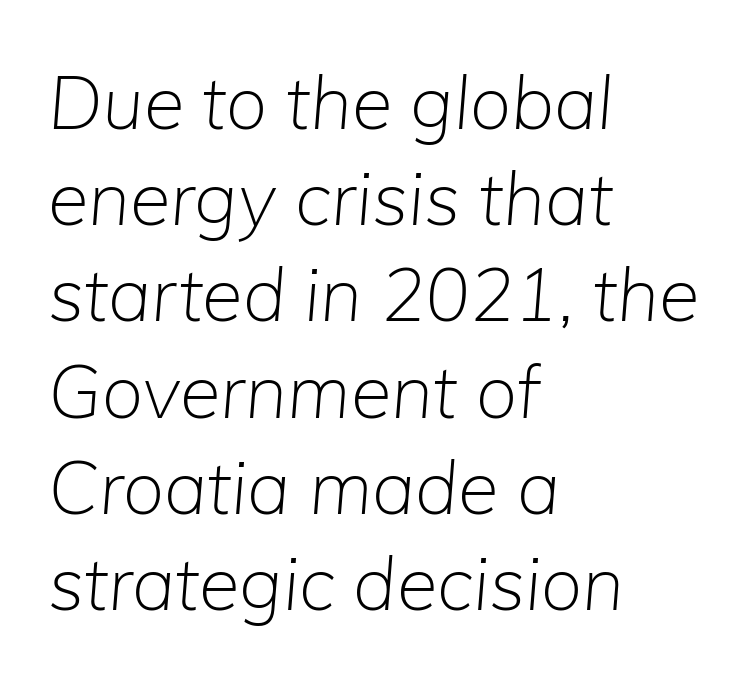
Nothing heavy about these letters — not bold at all. Has an underline been added? It has not. Normally led — the rows are evenly, conventionally spaced. The typography opts for an oblique posture over an upright one.
